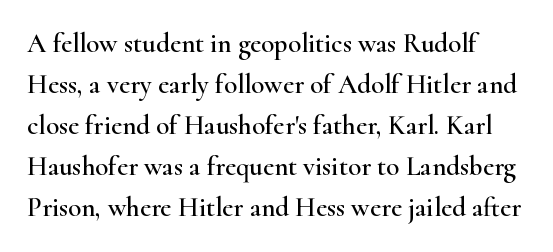
{"italic": "no", "underline": "no", "line_spacing": "normal", "line_spacing_ratio": 1.52, "letter_spacing": "normal", "letter_spacing_em": 0.0, "glyph_px": 27}
